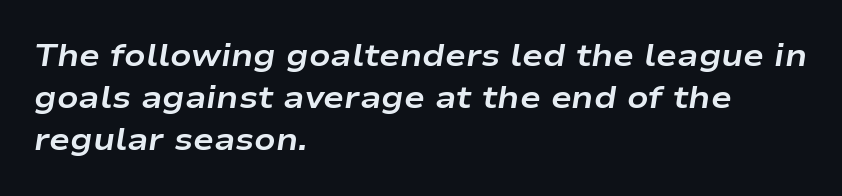
The image shows 31 px bold, wide type, italic (leaning right); set left-aligned, normal line spacing (1.36x), normal letter spacing, not underlined; low stroke contrast and a medium x-height.
